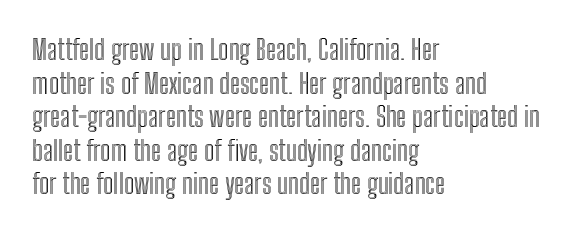
{"italic": "no", "width": "condensed", "x_height": "medium", "monospaced": "no", "underline": "no", "align": "left", "line_spacing_ratio": 1.2, "letter_spacing": "normal", "letter_spacing_em": 0.0, "glyph_px": 28}
